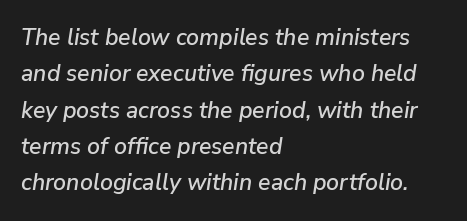
Q: Is the text italic (slanted)? A: Yes, it leans right by about 9 degrees.
Q: Is the text underlined? A: No.
Q: How is the paragraph aligned? A: Left-aligned.
Q: Is the spacing between letters normal or unusually wide? A: Normal.
Q: Is the spacing between lines tight, normal or loose? A: Normal.
